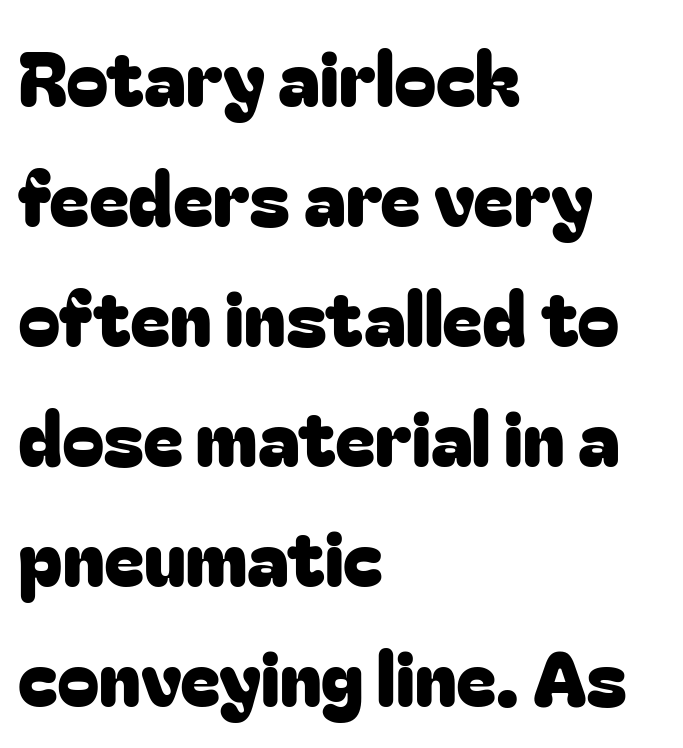
The horizontal fit of the characters is conventional and even. Reading down the column, the eye jumps a familiar distance to each next line. These lines are composed in type without serifs. Note the varied advance widths — an 'i' is clearly narrower than an 'm'. Alignment: flush left. When letters stand straight like this, we call the style roman or upright.
